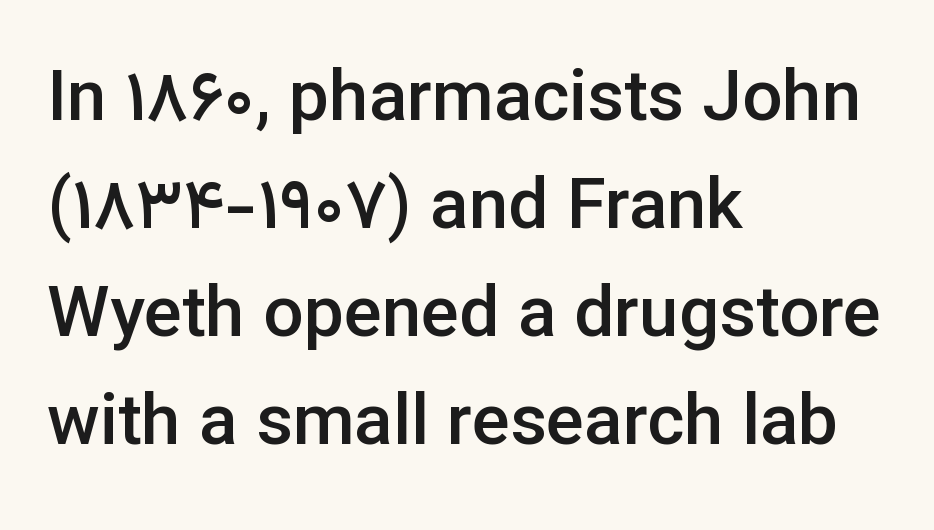
Q: Is the text bold? A: Semi-bold.
Q: Is the text italic (slanted)? A: No, it is upright.
Q: Is the typeface a serif or a sans-serif typeface? A: Sans-serif.
Q: Is the text underlined? A: No.
Q: How is the paragraph aligned? A: Left-aligned.
Q: Is the spacing between letters normal or unusually wide? A: Normal.
Q: Is the spacing between lines tight, normal or loose? A: Normal.
Q: Width (condensed, normal, or wide)? A: Normal.
Q: Stroke contrast? A: Low.
Q: x-height? A: Medium.
Q: Monospaced? A: No.
